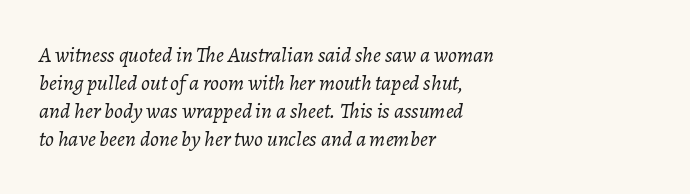
{"italic": "yes", "lean": "right", "slant_degrees": 7, "bold": "no", "underline": "no", "align": "left", "line_spacing": "normal", "line_spacing_ratio": 1.28, "letter_spacing": "normal", "letter_spacing_em": 0.0, "glyph_px": 22}
